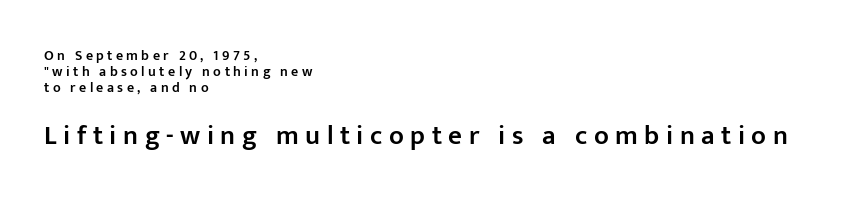
Q: Is the text bold? A: Semi-bold.
Q: Is the text italic (slanted)? A: No, it is upright.
Q: Is the text underlined? A: No.
Q: How is the paragraph aligned? A: Left-aligned.
Q: Is the spacing between letters normal or unusually wide? A: Unusually wide.
Q: Is the spacing between lines tight, normal or loose? A: Tight.
Q: Which block of text is set in a larger size, the first (top) or the second (bottom)? A: The second (bottom) one.
